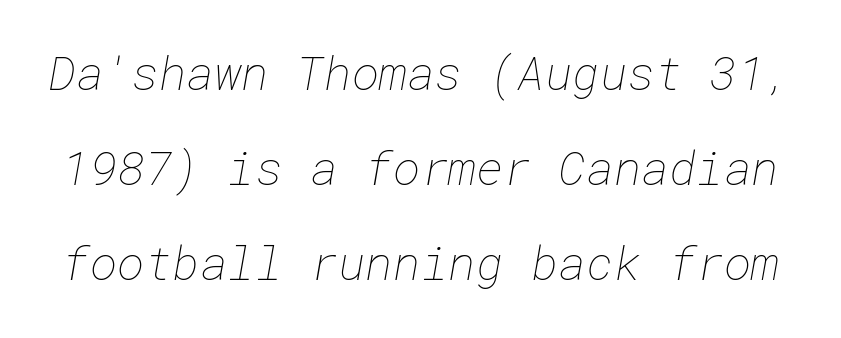
The letterforms sit shoulder to shoulder at normal distance. Rule under the text: the space is simply empty. The typeface has the unassuming heft of standard copy or less. If you measured baseline to baseline, you'd find a long distance.
